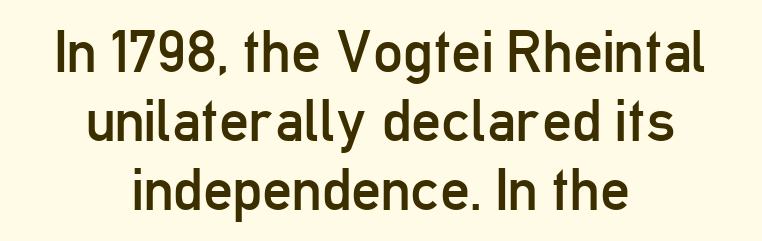
The image shows 59 px regular-weight, condensed sans-serif type, upright; set centered, line spacing 1.17x, normal letter spacing, not underlined; low stroke contrast and a medium x-height.
